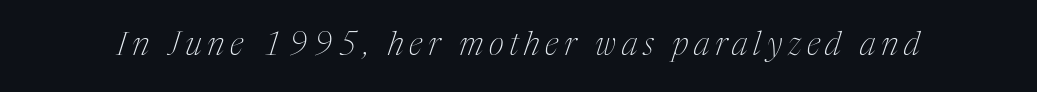
Q: Is the text bold? A: No.
Q: Is the text italic (slanted)? A: Yes, it leans right by about 17 degrees.
Q: Is the typeface a serif or a sans-serif typeface? A: Serif.
Q: Is the text underlined? A: No.
Q: Width (condensed, normal, or wide)? A: Condensed.
Q: Stroke contrast? A: Medium.
Q: x-height? A: Medium.
Q: Monospaced? A: No.
